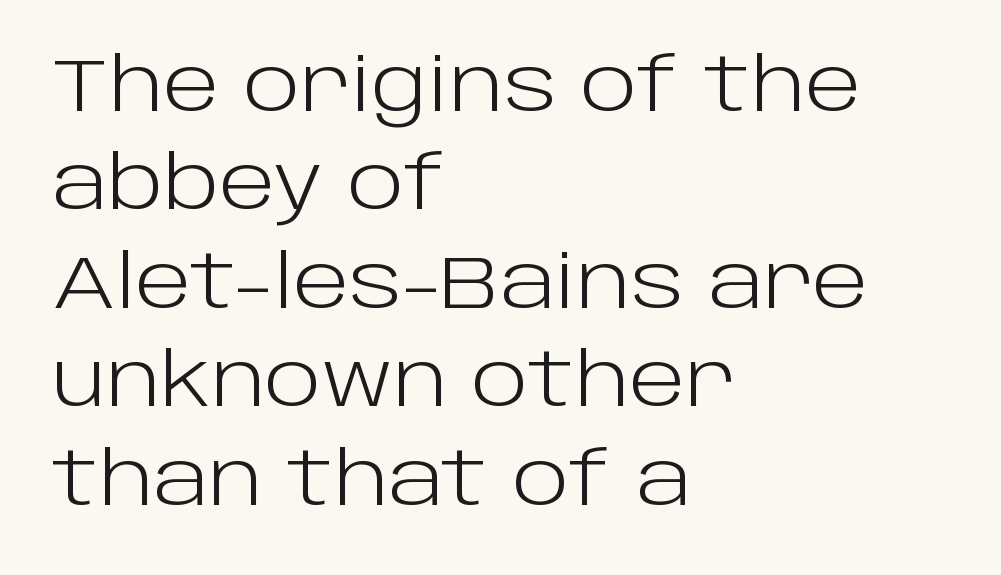
{"serif": "no", "italic": "no", "bold": "no", "weight": "light", "width": "normal", "stroke_contrast": "low", "x_height": "large", "monospaced": "no", "underline": "no", "align": "left", "line_spacing": "normal", "line_spacing_ratio": 1.33, "letter_spacing": "normal", "letter_spacing_em": 0.0, "glyph_px": 74}
